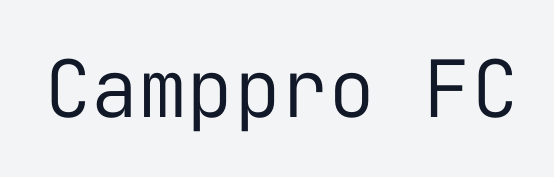
{"serif": "no", "italic": "no", "bold": "no", "weight": "regular", "width": "normal", "stroke_contrast": "low", "x_height": "medium", "monospaced": "yes", "underline": "no", "letter_spacing": "normal", "letter_spacing_em": 0.0, "glyph_px": 79}
